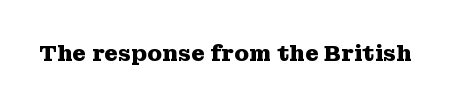
Short note: letters normally spaced. Words float on clear page, feet unadorned. The letters stand upright; this is a roman face. Heavy, bold letterforms.
